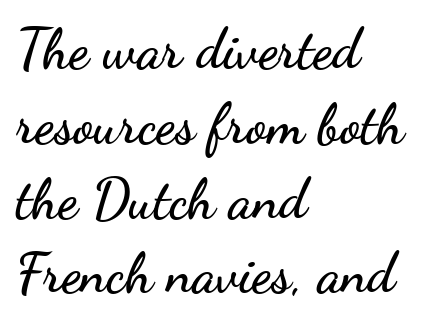
The image shows 55 px wide sans-serif type; set left-aligned, normal line spacing (1.36x), normal letter spacing, not underlined; low stroke contrast and a small x-height.
